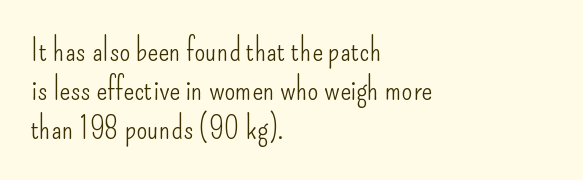
Q: Is the text bold? A: No.
Q: Is the text italic (slanted)? A: No, it is upright.
Q: Is the typeface a serif or a sans-serif typeface? A: Sans-serif.
Q: Is the text underlined? A: No.
Q: How is the paragraph aligned? A: Left-aligned.
Q: Is the spacing between letters normal or unusually wide? A: Normal.
Q: Width (condensed, normal, or wide)? A: Condensed.
Q: Stroke contrast? A: Low.
Q: x-height? A: Small.
Q: Monospaced? A: No.
